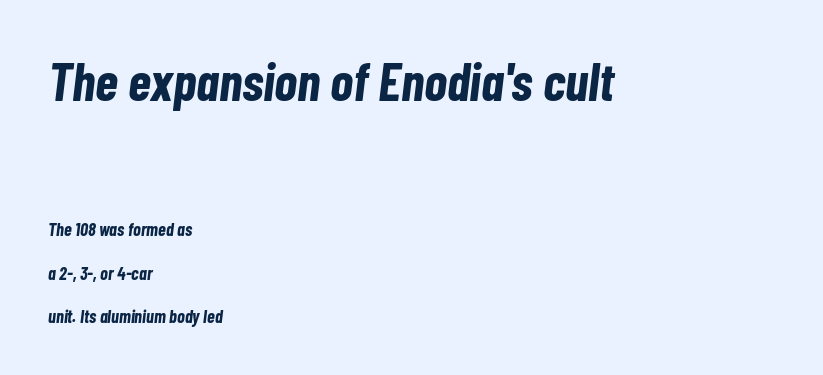
{"italic": "yes", "lean": "right", "slant_degrees": 7, "bold": "yes", "weight": "bold", "width": "condensed", "stroke_contrast": "low", "x_height": "medium", "monospaced": "no", "underline": "no", "align": "left", "line_spacing": "loose", "line_spacing_ratio": 2.41, "letter_spacing": "normal", "letter_spacing_em": 0.0, "larger_block": "first", "size_ratio": 2.94, "glyph_px": 53}
